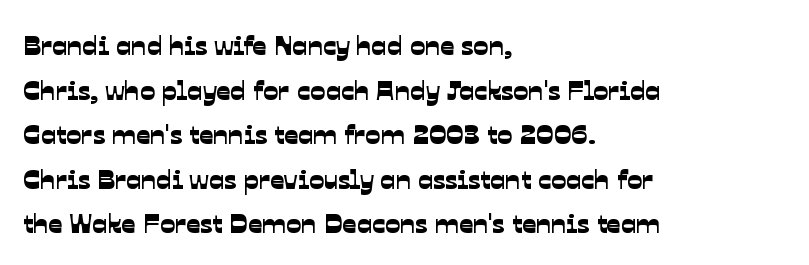
{"serif": "no", "width": "normal", "stroke_contrast": "low", "x_height": "medium", "monospaced": "no", "underline": "no", "align": "left", "line_spacing": "normal", "line_spacing_ratio": 1.59, "letter_spacing": "normal", "letter_spacing_em": 0.0, "glyph_px": 28}
